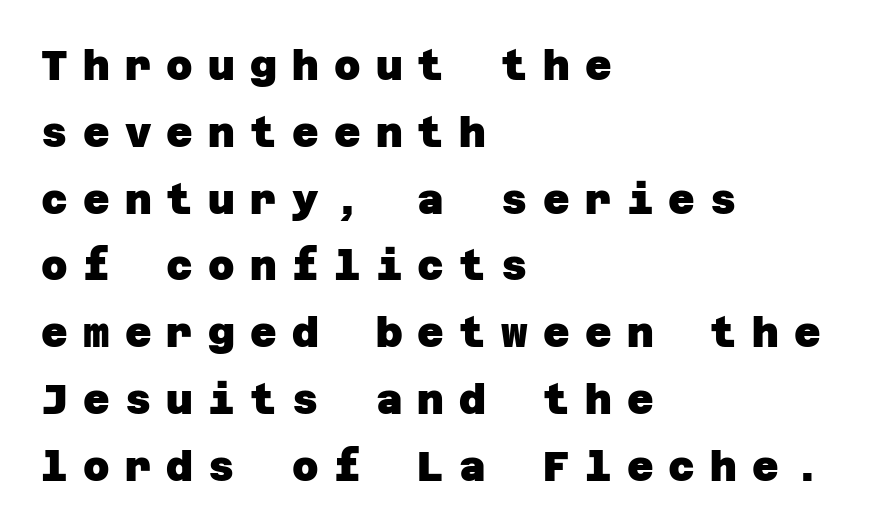
Q: Is the text bold? A: Yes.
Q: Is the typeface a serif or a sans-serif typeface? A: Sans-serif.
Q: Is the text underlined? A: No.
Q: How is the paragraph aligned? A: Left-aligned.
Q: Is the spacing between letters normal or unusually wide? A: Unusually wide.
Q: Is the spacing between lines tight, normal or loose? A: Normal.
Q: Width (condensed, normal, or wide)? A: Normal.
Q: Stroke contrast? A: Low.
Q: x-height? A: Large.
